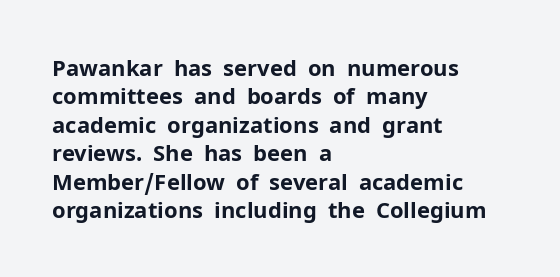
The image shows 22 px bold type, upright; set left-aligned, normal line spacing (1.29x), normal letter spacing, not underlined.
